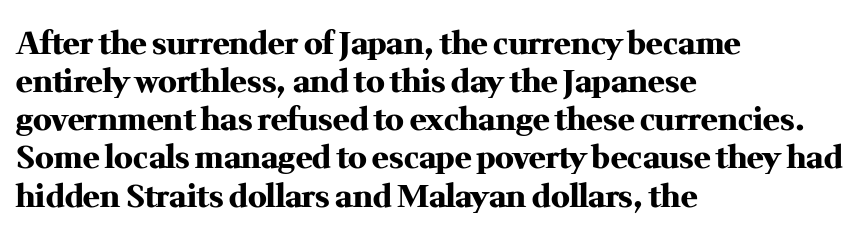
You can tell it's not italic because the verticals are truly vertical. Descenders hang freely into open space. The face used here is seriffed, in the tradition of book romans. A typesetter would call this zero additional tracking. Typesetter's note: full bold, strokes at maximum text heaviness. One-word summary of the alignment: left.
